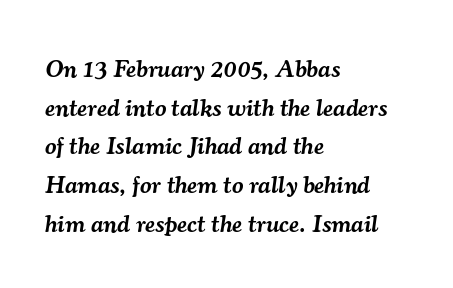
The image shows 25 px text type, italic (leaning right); set left-aligned, normal line spacing (1.55x), normal letter spacing, not underlined.
